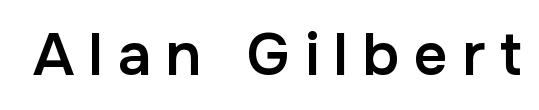
Q: Is the text bold? A: Semi-bold.
Q: Is the text italic (slanted)? A: No, it is upright.
Q: Is the typeface a serif or a sans-serif typeface? A: Sans-serif.
Q: Is the text underlined? A: No.
Q: Is the spacing between letters normal or unusually wide? A: Unusually wide.
Q: Width (condensed, normal, or wide)? A: Normal.
Q: Stroke contrast? A: Low.
Q: x-height? A: Medium.
Q: Monospaced? A: No.
